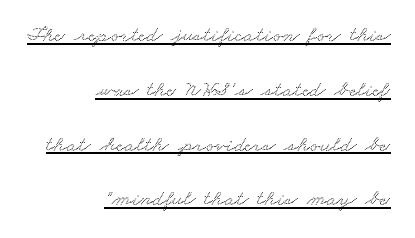
The image shows 22 px text type; set right-aligned, loose line spacing (2.49x), normal letter spacing, underlined.
